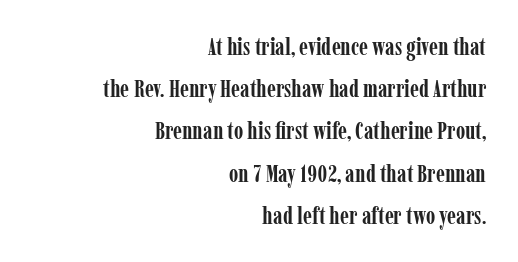
Q: Is the text bold? A: Yes.
Q: Is the text italic (slanted)? A: No, it is upright.
Q: Is the text underlined? A: No.
Q: How is the paragraph aligned? A: Right-aligned.
Q: Is the spacing between letters normal or unusually wide? A: Normal.
